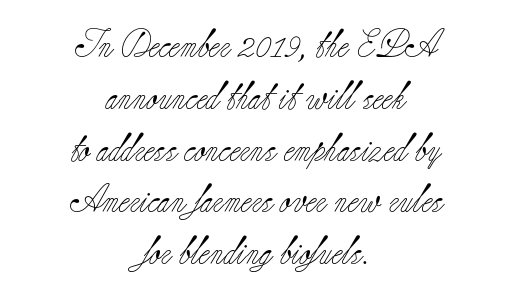
The image shows 28 px light serif type; set centered, line spacing 1.85x, normal letter spacing, not underlined; low stroke contrast and a small x-height.
